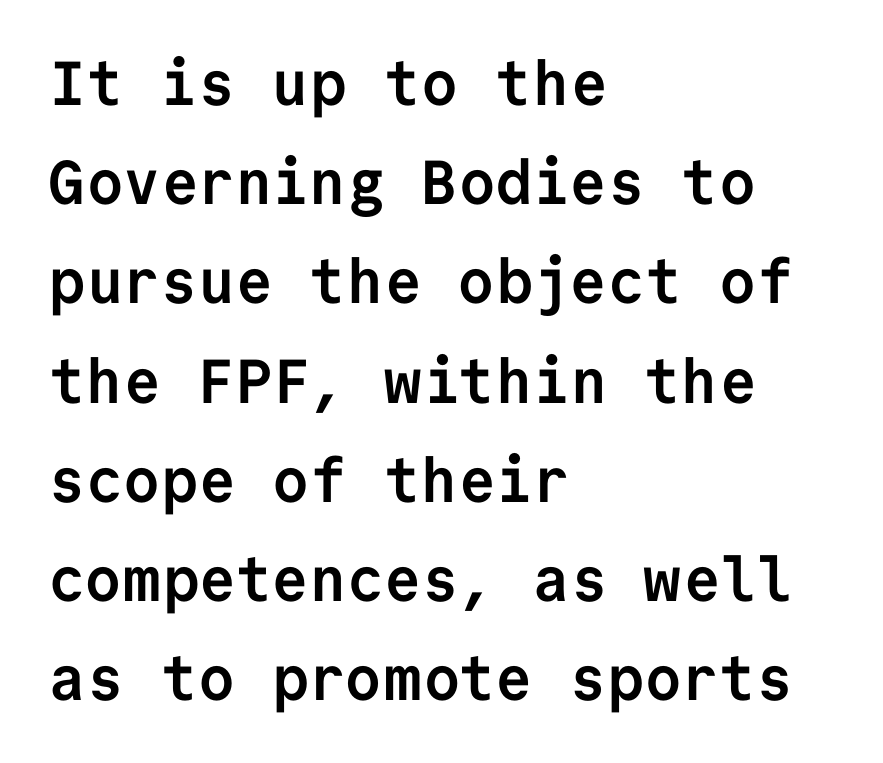
The image shows 62 px semibold sans-serif type, upright, monospaced; set left-aligned, normal line spacing (1.6x), normal letter spacing, not underlined; low stroke contrast and a medium x-height.
